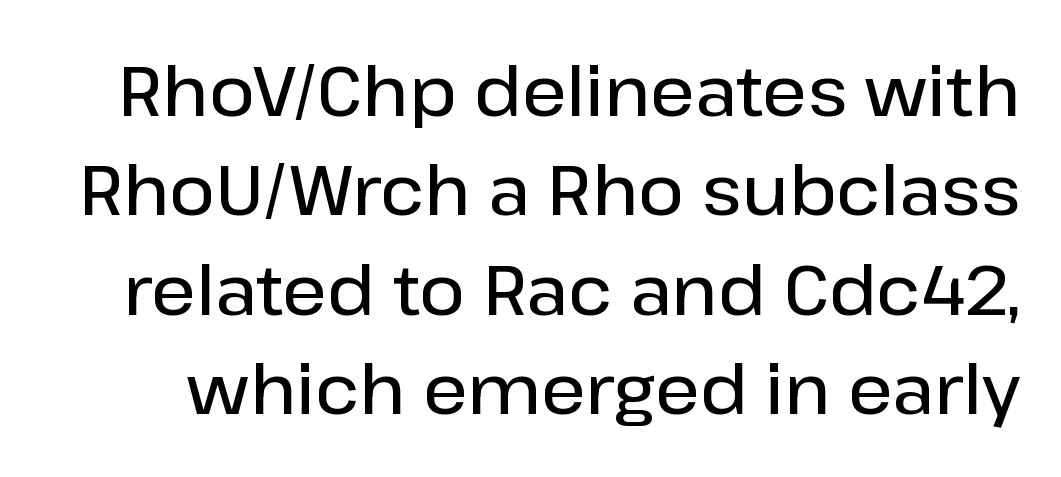
Q: Is the text bold? A: Semi-bold.
Q: Is the text italic (slanted)? A: No, it is upright.
Q: Is the typeface a serif or a sans-serif typeface? A: Sans-serif.
Q: Is the text underlined? A: No.
Q: Is the spacing between letters normal or unusually wide? A: Normal.
Q: Is the spacing between lines tight, normal or loose? A: Normal.
Q: Width (condensed, normal, or wide)? A: Normal.
Q: Stroke contrast? A: Low.
Q: x-height? A: Medium.
Q: Monospaced? A: No.
